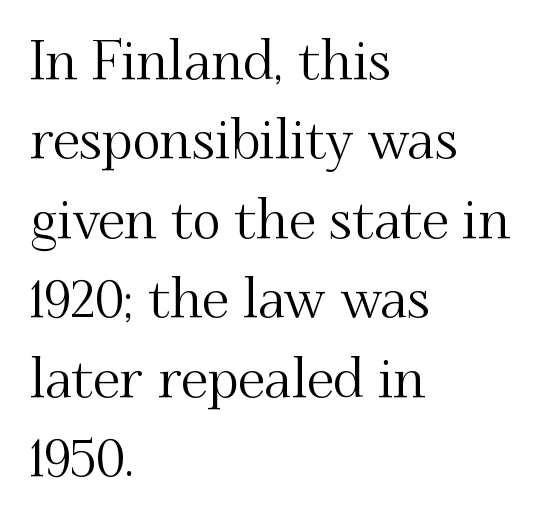
Q: Is the text italic (slanted)? A: No, it is upright.
Q: Is the typeface a serif or a sans-serif typeface? A: Serif.
Q: Is the text underlined? A: No.
Q: How is the paragraph aligned? A: Left-aligned.
Q: Is the spacing between letters normal or unusually wide? A: Normal.
Q: Is the spacing between lines tight, normal or loose? A: Normal.
Q: Width (condensed, normal, or wide)? A: Normal.
Q: Stroke contrast? A: Medium.
Q: x-height? A: Small.
Q: Monospaced? A: No.
